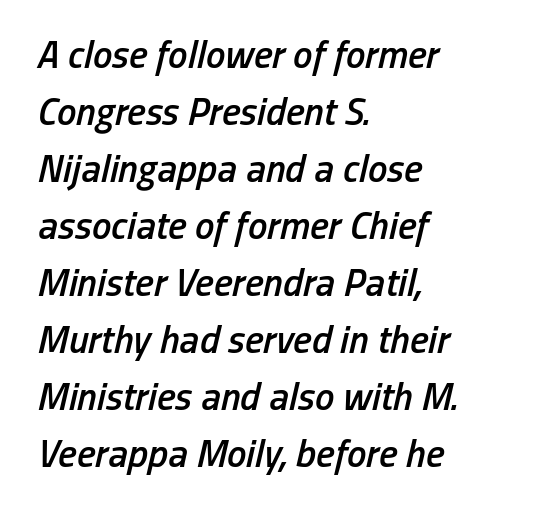
Q: Is the text bold? A: Semi-bold.
Q: Is the text italic (slanted)? A: Yes, it leans right by about 13 degrees.
Q: Is the text underlined? A: No.
Q: How is the paragraph aligned? A: Left-aligned.
Q: Is the spacing between letters normal or unusually wide? A: Normal.
Q: Is the spacing between lines tight, normal or loose? A: Normal.
Q: Width (condensed, normal, or wide)? A: Condensed.
Q: Stroke contrast? A: Low.
Q: x-height? A: Medium.
Q: Monospaced? A: No.
